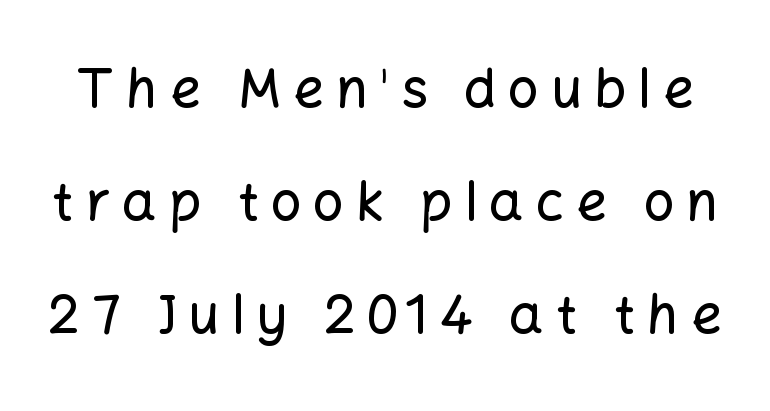
{"serif": "no", "italic": "no", "width": "normal", "stroke_contrast": "low", "x_height": "medium", "monospaced": "no", "underline": "no", "line_spacing": "loose", "line_spacing_ratio": 2.09, "letter_spacing": "wide", "letter_spacing_em": 0.22, "glyph_px": 54}
